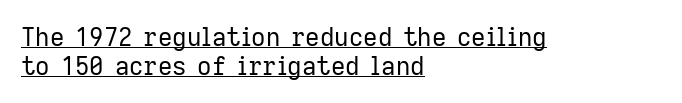
Q: Is the text bold? A: No.
Q: Is the text italic (slanted)? A: No, it is upright.
Q: Is the text underlined? A: Yes.
Q: How is the paragraph aligned? A: Left-aligned.
Q: Is the spacing between letters normal or unusually wide? A: Normal.
Q: Is the spacing between lines tight, normal or loose? A: Tight.
